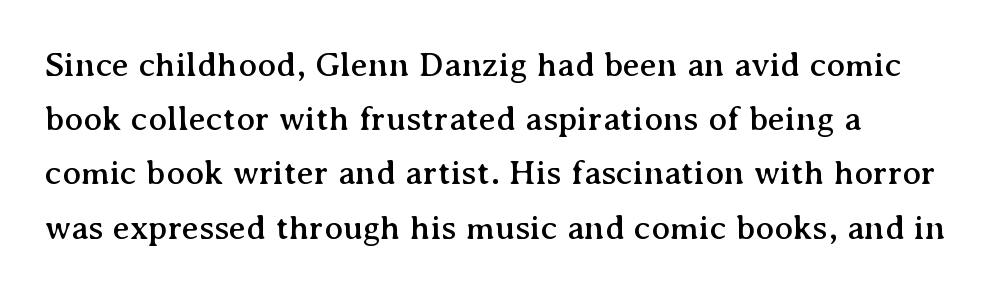
{"serif": "yes", "italic": "no", "width": "normal", "stroke_contrast": "medium", "x_height": "medium", "monospaced": "no", "underline": "no", "align": "left", "line_spacing": "normal", "line_spacing_ratio": 1.55, "letter_spacing": "normal", "letter_spacing_em": 0.0, "glyph_px": 35}
